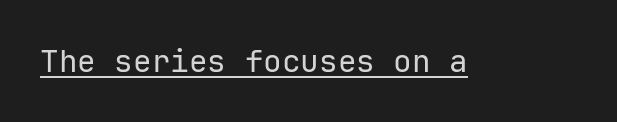
Q: Is the text bold? A: No.
Q: Is the text italic (slanted)? A: No, it is upright.
Q: Is the typeface a serif or a sans-serif typeface? A: Sans-serif.
Q: Is the text underlined? A: Yes.
Q: Is the spacing between letters normal or unusually wide? A: Normal.
Q: Width (condensed, normal, or wide)? A: Normal.
Q: Stroke contrast? A: Low.
Q: x-height? A: Medium.
Q: Monospaced? A: Yes.
